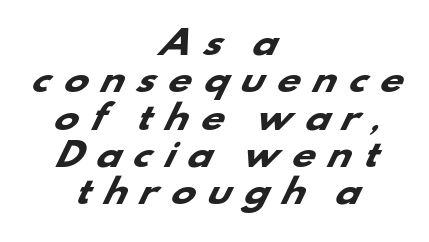
Q: Is the text bold? A: Yes.
Q: Is the typeface a serif or a sans-serif typeface? A: Sans-serif.
Q: Is the text underlined? A: No.
Q: How is the paragraph aligned? A: Centered.
Q: Is the spacing between letters normal or unusually wide? A: Unusually wide.
Q: Is the spacing between lines tight, normal or loose? A: Tight.
Q: Width (condensed, normal, or wide)? A: Wide.
Q: Stroke contrast? A: Low.
Q: x-height? A: Small.
Q: Monospaced? A: No.
